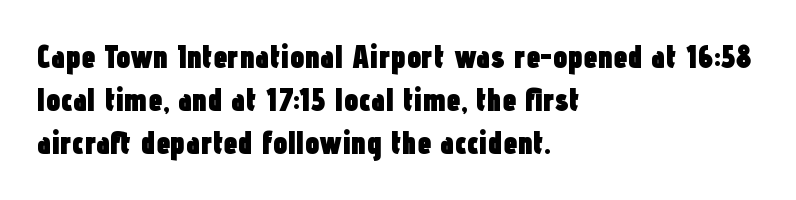
The image shows 32 px heavy, condensed sans-serif type, upright; set left-aligned, normal line spacing (1.35x), normal letter spacing, not underlined; low stroke contrast and a medium x-height.
